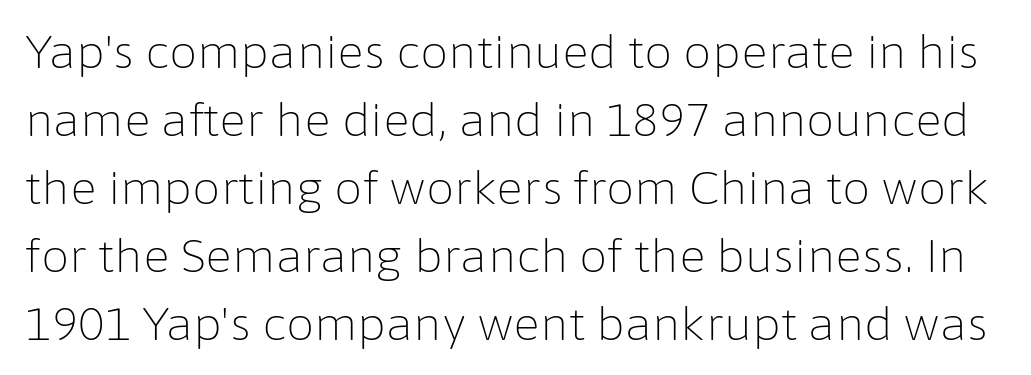
Q: Is the text bold? A: No.
Q: Is the text italic (slanted)? A: No, it is upright.
Q: Is the typeface a serif or a sans-serif typeface? A: Sans-serif.
Q: Is the text underlined? A: No.
Q: Is the spacing between letters normal or unusually wide? A: Normal.
Q: Is the spacing between lines tight, normal or loose? A: Normal.
Q: Width (condensed, normal, or wide)? A: Normal.
Q: Stroke contrast? A: Low.
Q: x-height? A: Medium.
Q: Monospaced? A: No.
